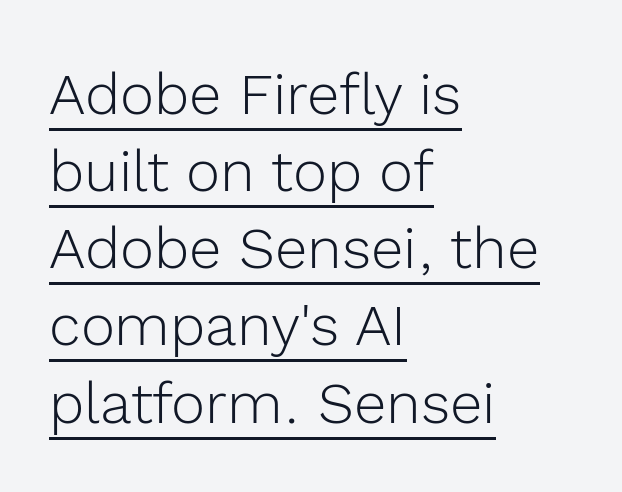
This sample uses plain, unmodified letter spacing. The glyphs are accompanied by a horizontal stroke just below them. The letters stand upright; this is a roman face. Heaviness? Minimal to ordinary, like unemphasized prose.
